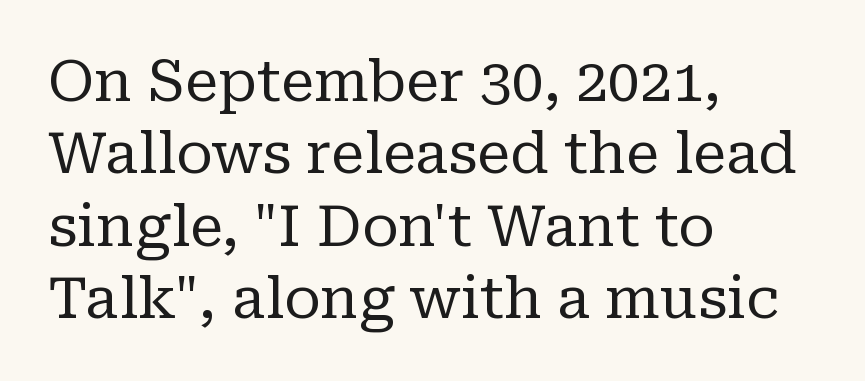
Q: Is the text bold? A: No.
Q: Is the text italic (slanted)? A: No, it is upright.
Q: Is the typeface a serif or a sans-serif typeface? A: Serif.
Q: Is the text underlined? A: No.
Q: How is the paragraph aligned? A: Left-aligned.
Q: Is the spacing between letters normal or unusually wide? A: Normal.
Q: Is the spacing between lines tight, normal or loose? A: Normal.
Q: Width (condensed, normal, or wide)? A: Normal.
Q: Stroke contrast? A: Low.
Q: x-height? A: Medium.
Q: Monospaced? A: No.
